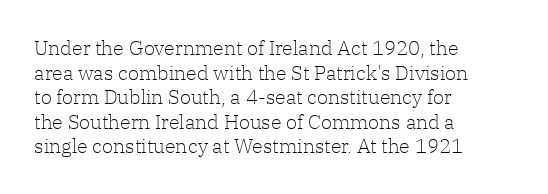
{"italic": "no", "bold": "no", "underline": "no", "align": "left", "line_spacing_ratio": 1.23, "letter_spacing": "normal", "letter_spacing_em": 0.0, "glyph_px": 20}
